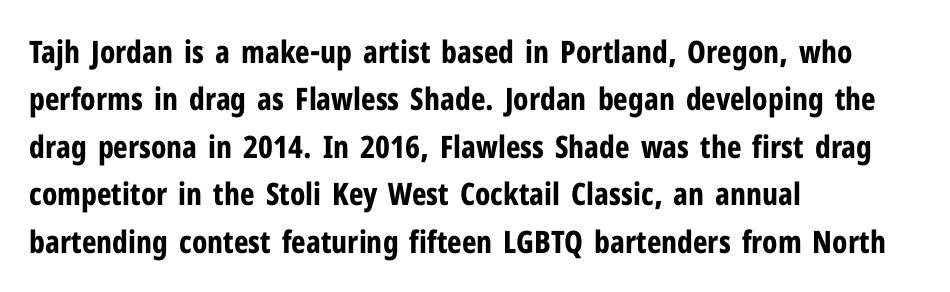
Here the designer chose a conventional face with non-uniform glyph widths. The text block is weighted toward the left margin, trailing off unevenly rightward. You could call the tracking neutral — neither tight nor loose. Nobody drew a line under any word here. Each new line begins a customary step beneath the previous one.
